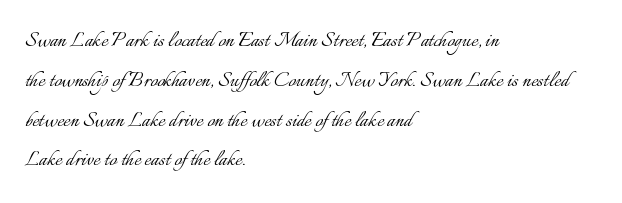
{"bold": "no", "underline": "no", "align": "left", "line_spacing": "normal", "line_spacing_ratio": 1.53, "letter_spacing": "normal", "letter_spacing_em": 0.0, "glyph_px": 26}
